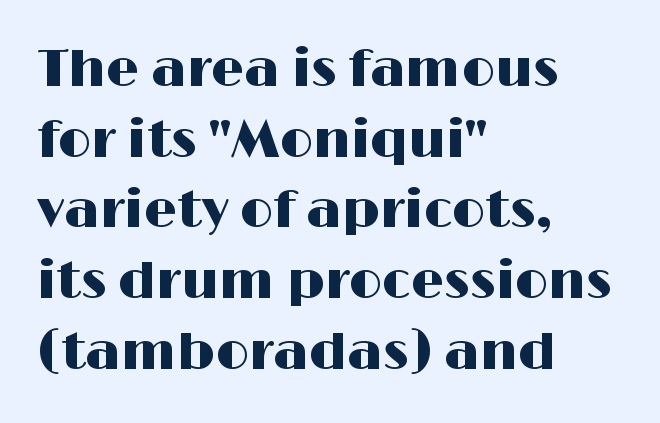
A typesetter would call this proportional, since set widths differ per character. Tracking value appears to be zero — textbook default spacing. Only glyphs here, with clear space below each row. You can tell from the bare stems that sans-serif type was used. The paragraph shown leans on its left margin.
